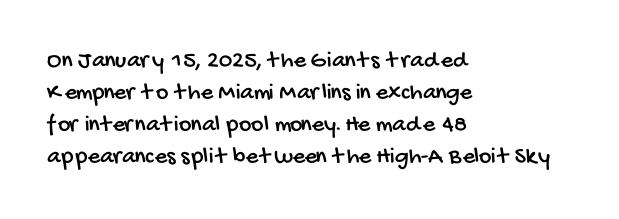
Tracking value appears to be zero — textbook default spacing. Notice how the passage keeps a crisp vertical edge on the left only. Anything drawn beneath the words? Only blank space. Baseline-to-baseline distance is the conventional proportion of letter height.
